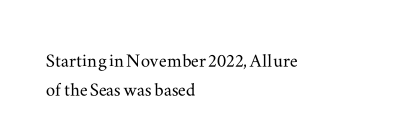
Quick note: not italic, upright. The letters sit at their default tracking, neither squeezed nor spread. The space between consecutive lines is moderate. This sample is left-justified, so line endings fall wherever the words run out. The string is rendered with underlining switched off.
